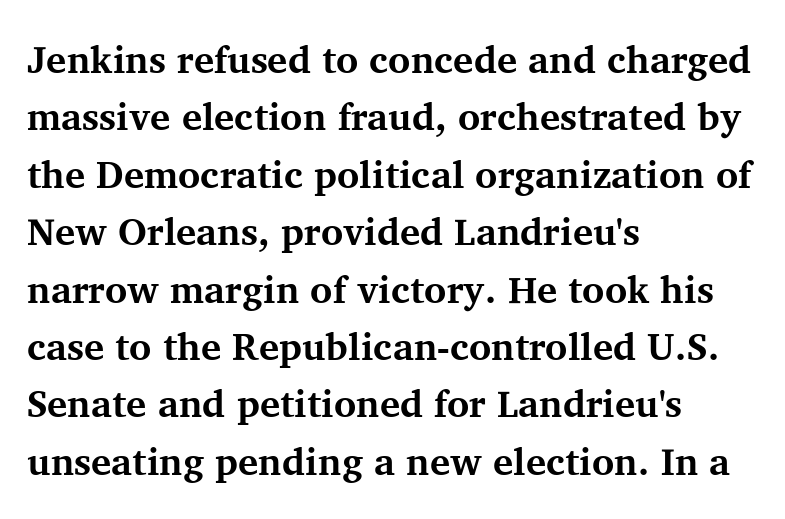
The image shows 38 px bold serif type, upright; set left-aligned, normal line spacing (1.51x), normal letter spacing, not underlined; medium stroke contrast and a medium x-height.
